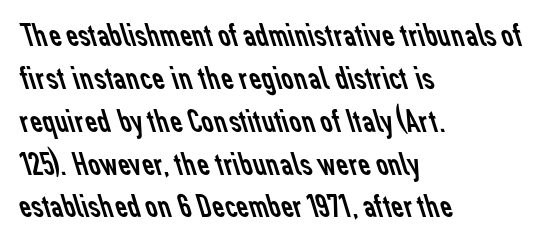
The image shows 34 px regular-weight sans-serif type; set left-aligned, normal line spacing (1.26x), normal letter spacing, not underlined; low stroke contrast and a medium x-height.
